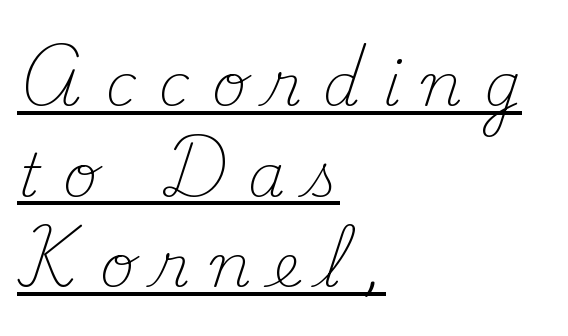
The image shows 60 px light serif type; set left-aligned, normal line spacing (1.51x), unusually wide letter spacing (+0.36 em), underlined; medium stroke contrast and a small x-height.
